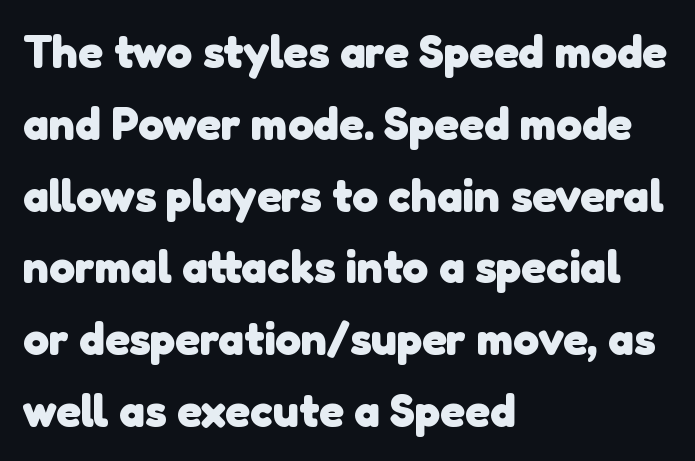
Type style note: lacks serifs. Typographic density is high because the face is bold. Interline gaps are of average width in this sample. You could call the tracking neutral — neither tight nor loose. The space directly below the letters is spotless.
